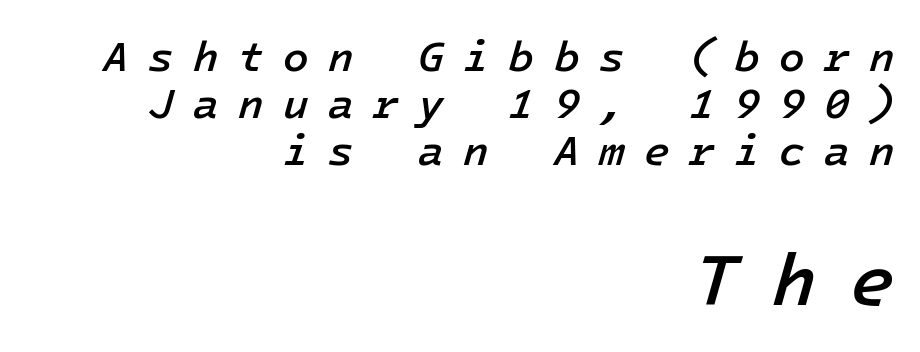
{"italic": "yes", "lean": "right", "slant_degrees": 16, "bold": "semi", "weight": "semibold", "width": "normal", "stroke_contrast": "low", "x_height": "medium", "underline": "no", "align": "right", "line_spacing": "tight", "line_spacing_ratio": 1.12, "letter_spacing": "wide", "letter_spacing_em": 0.46, "larger_block": "second", "size_ratio": 1.74, "glyph_px": 73}
